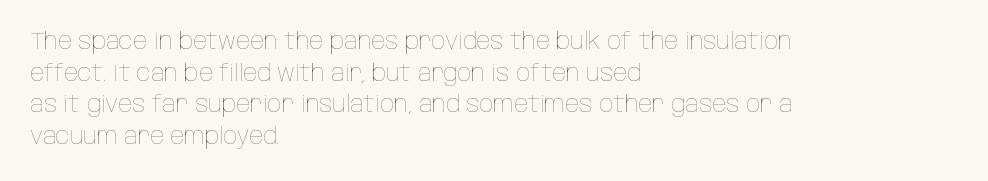
Q: Is the text bold? A: No.
Q: Is the text italic (slanted)? A: No, it is upright.
Q: Is the text underlined? A: No.
Q: How is the paragraph aligned? A: Left-aligned.
Q: Is the spacing between letters normal or unusually wide? A: Normal.
Q: Is the spacing between lines tight, normal or loose? A: Normal.
